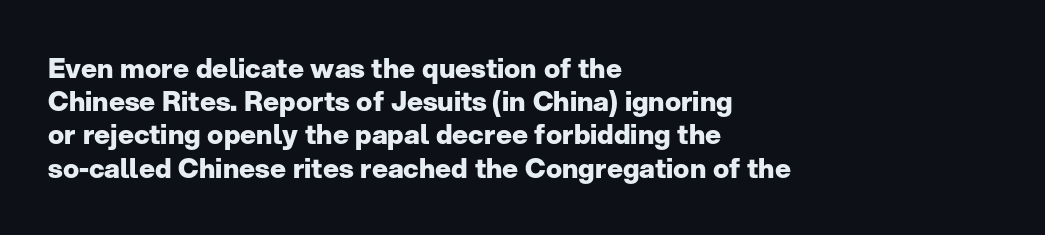
Q: Is the text bold? A: Yes.
Q: Is the text italic (slanted)? A: No, it is upright.
Q: Is the text underlined? A: No.
Q: How is the paragraph aligned? A: Left-aligned.
Q: Is the spacing between letters normal or unusually wide? A: Normal.
